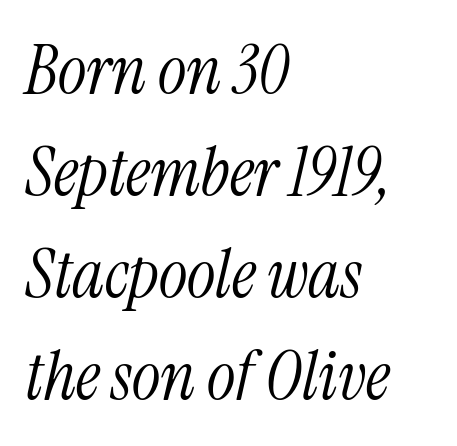
Rows of type keep a routine distance in the vertical direction. Italic: yes, the glyphs are oblique. Does extra space separate the letters? No, they use regular spacing. Note the varied advance widths — an 'i' is clearly narrower than an 'm'.
